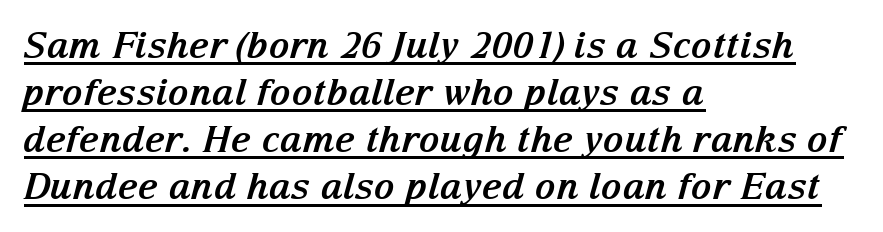
Q: Is the text bold? A: Yes.
Q: Is the text italic (slanted)? A: Yes, it leans right by about 15 degrees.
Q: Is the typeface a serif or a sans-serif typeface? A: Serif.
Q: Is the text underlined? A: Yes.
Q: How is the paragraph aligned? A: Left-aligned.
Q: Is the spacing between letters normal or unusually wide? A: Normal.
Q: Is the spacing between lines tight, normal or loose? A: Normal.
Q: Width (condensed, normal, or wide)? A: Normal.
Q: Stroke contrast? A: Medium.
Q: x-height? A: Medium.
Q: Monospaced? A: No.
